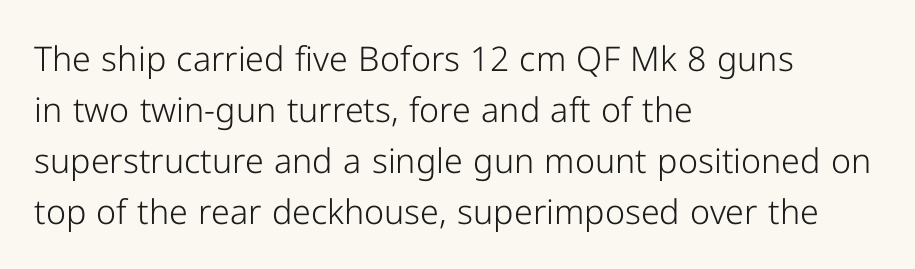
Q: Is the text bold? A: No.
Q: Is the text italic (slanted)? A: No, it is upright.
Q: Is the typeface a serif or a sans-serif typeface? A: Sans-serif.
Q: Is the text underlined? A: No.
Q: How is the paragraph aligned? A: Left-aligned.
Q: Is the spacing between letters normal or unusually wide? A: Normal.
Q: Is the spacing between lines tight, normal or loose? A: Normal.
Q: Width (condensed, normal, or wide)? A: Normal.
Q: Stroke contrast? A: Low.
Q: x-height? A: Medium.
Q: Monospaced? A: No.
